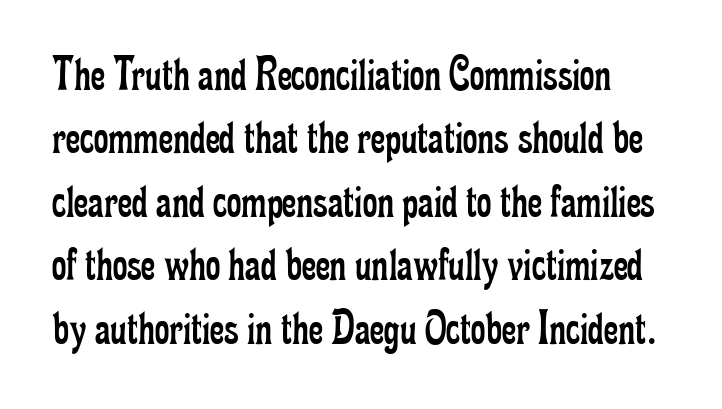
Ordinary non-slanted type is in use. I'd call this a serif setting — the letters wear small feet. A typesetter would call this zero additional tracking. Proportional: the letters do not fall into vertical columns. Descenders are the only things crossing below the line. Compared with typical paragraphs, the rows here are spaced about the same.
